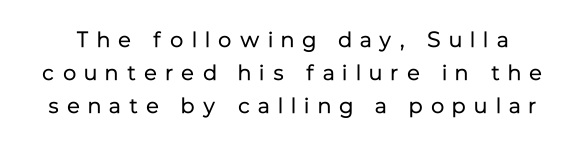
Q: Is the text bold? A: No.
Q: Is the text italic (slanted)? A: No, it is upright.
Q: Is the text underlined? A: No.
Q: Is the spacing between letters normal or unusually wide? A: Unusually wide.
Q: Is the spacing between lines tight, normal or loose? A: Normal.
